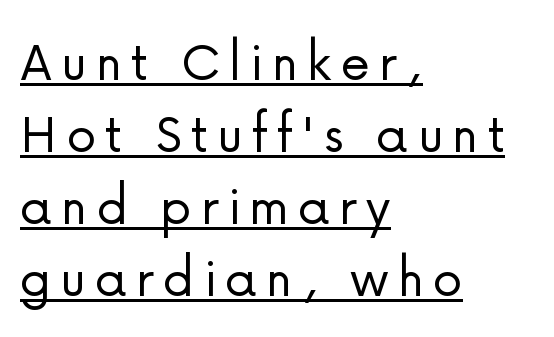
The image shows 60 px light sans-serif type, upright; set left-aligned, line spacing 1.2x, underlined; low stroke contrast and a medium x-height.
